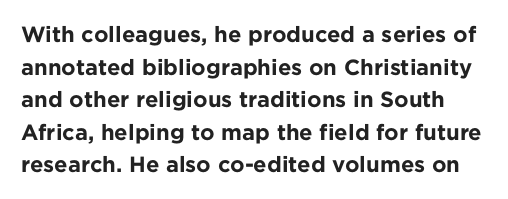
Q: Is the text bold? A: Yes.
Q: Is the text italic (slanted)? A: No, it is upright.
Q: Is the text underlined? A: No.
Q: Is the spacing between letters normal or unusually wide? A: Normal.
Q: Is the spacing between lines tight, normal or loose? A: Normal.
